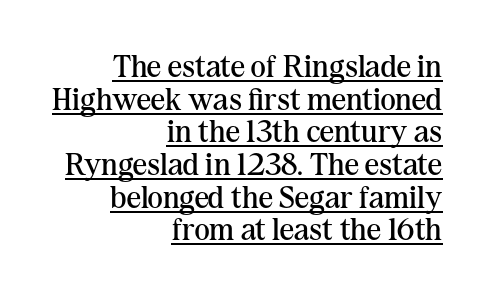
Caption: lettering with a line underneath. The font sits on the lighter half of the weight spectrum, regular included. The line texture is even and compact thanks to regular tracking. Varying glyph widths throughout — classic text-font behaviour. Posture: straight, roman, zero tilt.
